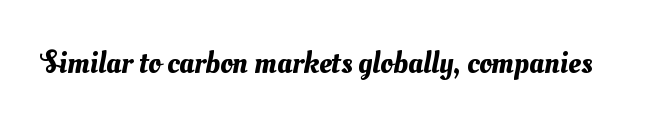
The image shows 31 px text type; set normal letter spacing, not underlined; medium stroke contrast and a small x-height.
